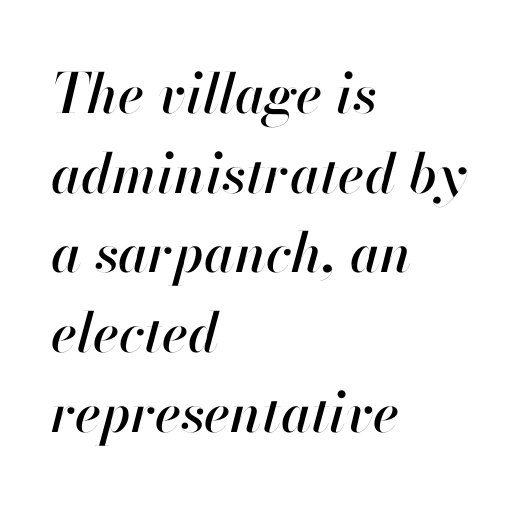
The image shows 55 px text type, italic (leaning right); set left-aligned, normal line spacing (1.45x), normal letter spacing, not underlined; high stroke contrast and a small x-height.
